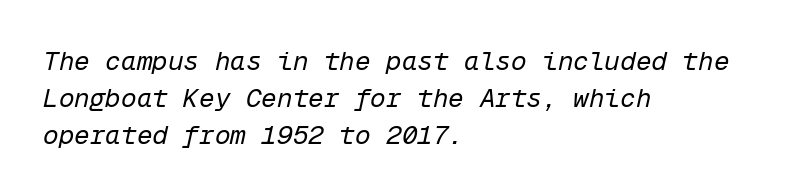
Where is the straight margin? On the left. Unmarked baselines from the first word to the last. Heft: none added — not bold. The font's italic variant was chosen for this text. Glyph-to-glyph distance matches everyday printed text. The designer left line spacing at the default.
